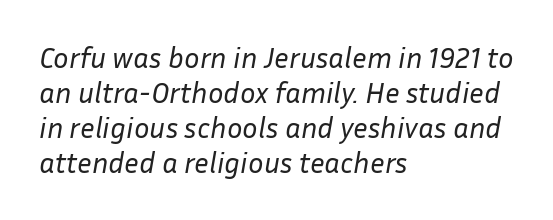
{"italic": "yes", "lean": "right", "slant_degrees": 10, "bold": "no", "weight": "regular", "width": "normal", "stroke_contrast": "low", "x_height": "medium", "monospaced": "no", "underline": "no", "align": "left", "line_spacing_ratio": 1.21, "letter_spacing": "normal", "letter_spacing_em": 0.0, "glyph_px": 29}
